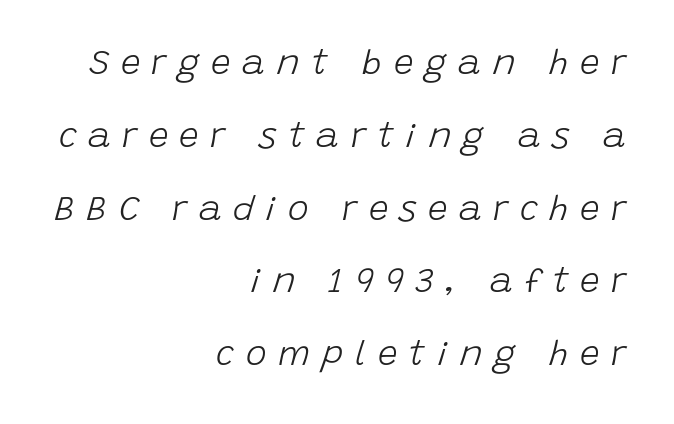
Layout note: lines flush right. There's an unmistakable incline to the writing here. In terms of leading, this rendering errs on the spacious side. A typesetter would call this heavily tracked-out type.
